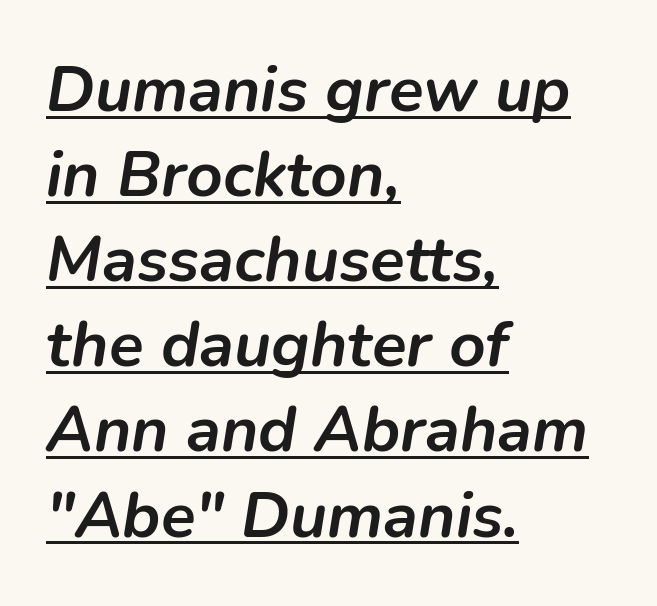
The image shows 64 px semibold type, italic (leaning right); set left-aligned, normal line spacing (1.33x), normal letter spacing, underlined; low stroke contrast and a medium x-height.
